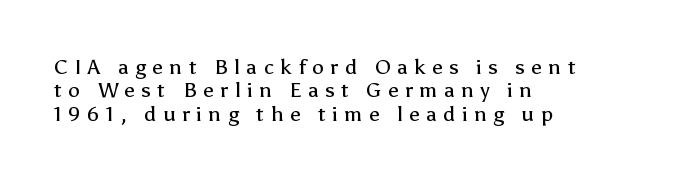
The specimen reads as upright at a glance. Ink coverage per letter is moderate at most. In terms of letterspacing, this is a distinctly airy, spread setting. Does the leading feel generous? Not at all — it's pinched. One-word summary of the alignment: left. The zone under the glyphs is completely vacant.
